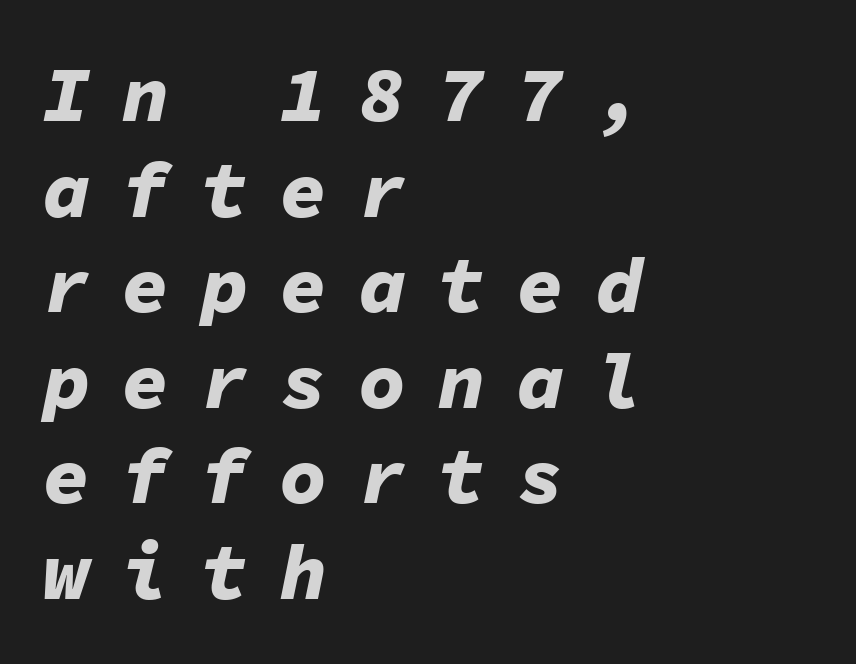
{"italic": "yes", "lean": "right", "slant_degrees": 11, "bold": "yes", "weight": "bold", "width": "normal", "stroke_contrast": "low", "x_height": "medium", "monospaced": "yes", "underline": "no", "align": "left", "line_spacing_ratio": 1.21, "letter_spacing": "wide", "letter_spacing_em": 0.4, "glyph_px": 79}
